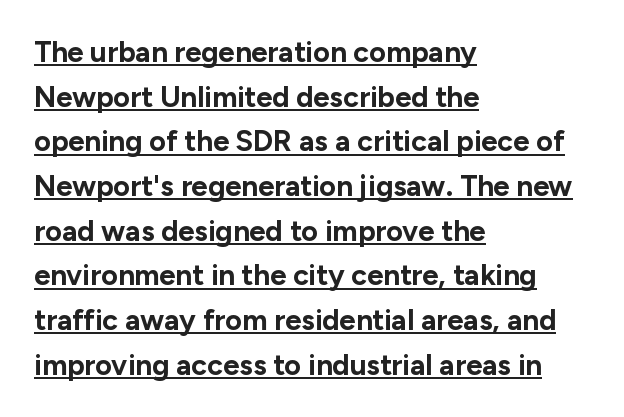
Posture: vertical. The string is rendered with underlining switched on. Type style note: lacks serifs. Compared with a centered layout, this one pins lines to the left instead. In terms of weight, the rendering is a true, heavy bold. Normally led — the rows are evenly, conventionally spaced.
